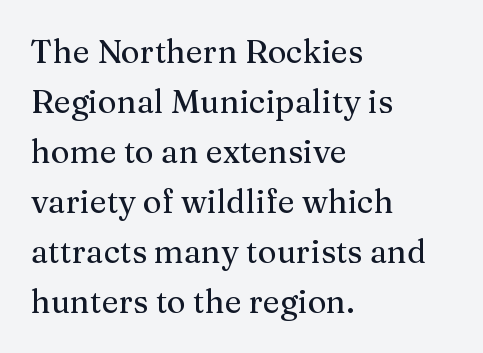
{"serif": "yes", "italic": "no", "width": "normal", "stroke_contrast": "medium", "x_height": "medium", "monospaced": "no", "underline": "no", "align": "left", "line_spacing": "normal", "line_spacing_ratio": 1.56, "letter_spacing": "normal", "letter_spacing_em": 0.0, "glyph_px": 32}
